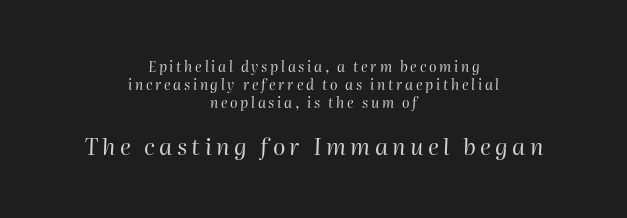
{"italic": "yes", "lean": "right", "slant_degrees": 2, "bold": "no", "underline": "no", "align": "center", "line_spacing": "normal", "line_spacing_ratio": 1.27, "larger_block": "second", "size_ratio": 1.64, "glyph_px": 23}
